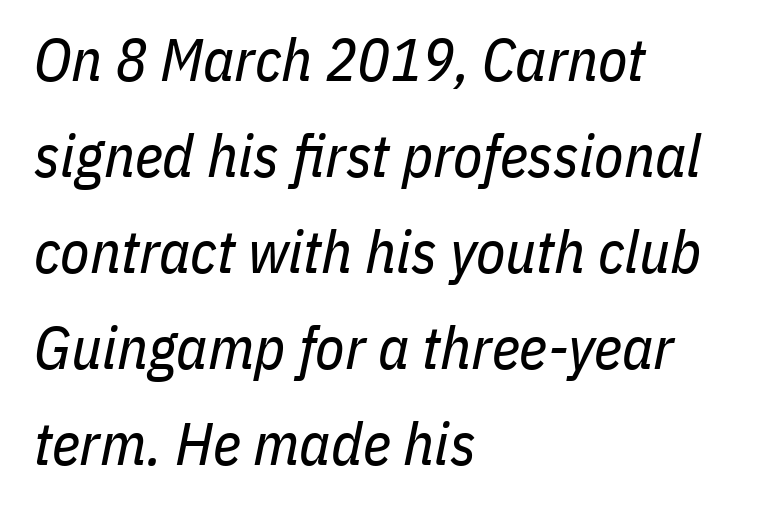
The image shows 60 px regular-weight, condensed type, italic (leaning right); set left-aligned, normal line spacing (1.6x), normal letter spacing, not underlined; low stroke contrast and a medium x-height.
